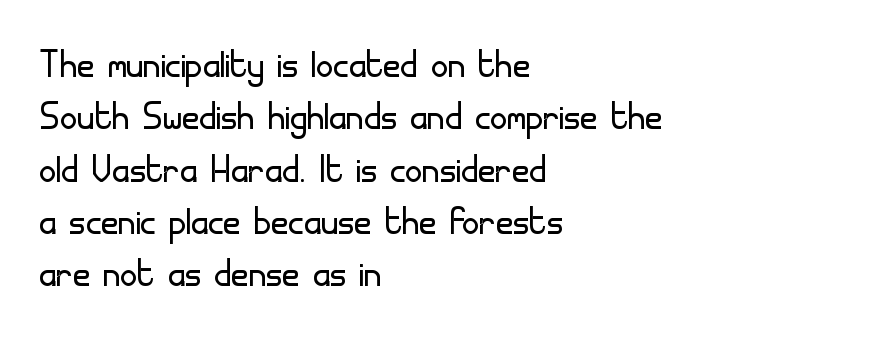
The image shows 48 px light sans-serif type, upright; set left-aligned, tight line spacing (1.09x), normal letter spacing, not underlined; low stroke contrast and a small x-height.
